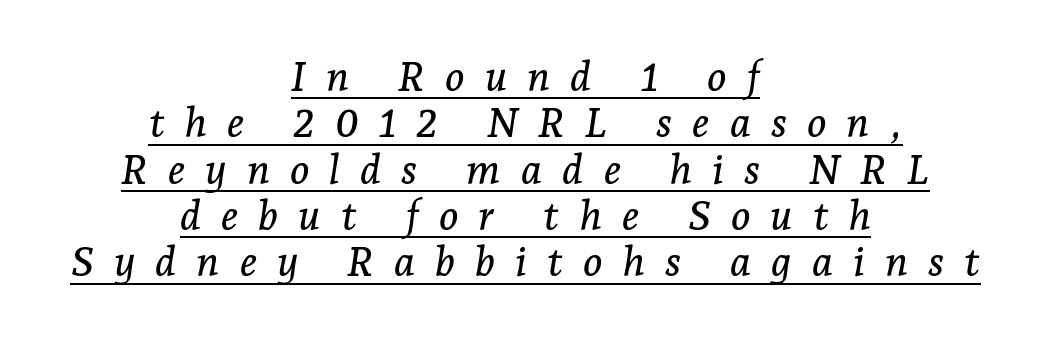
The type family on display is of the serif kind. The letters advance in unequal steps, a hallmark of proportional type. These lines stack symmetrically, like a column narrowing and widening about its center. There's an unmistakable incline to the writing here.
